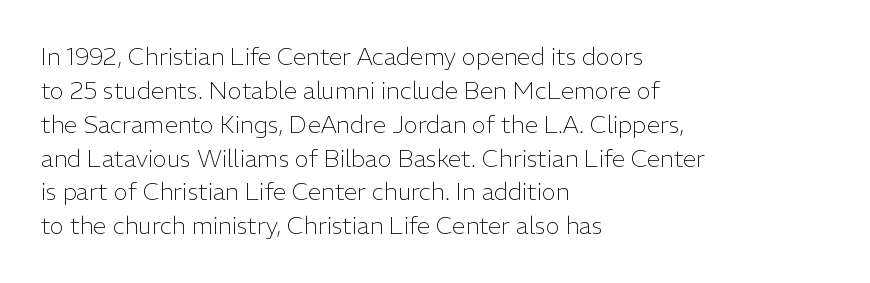
The image shows 24 px text type, upright; set left-aligned, normal line spacing (1.41x), normal letter spacing, not underlined.
